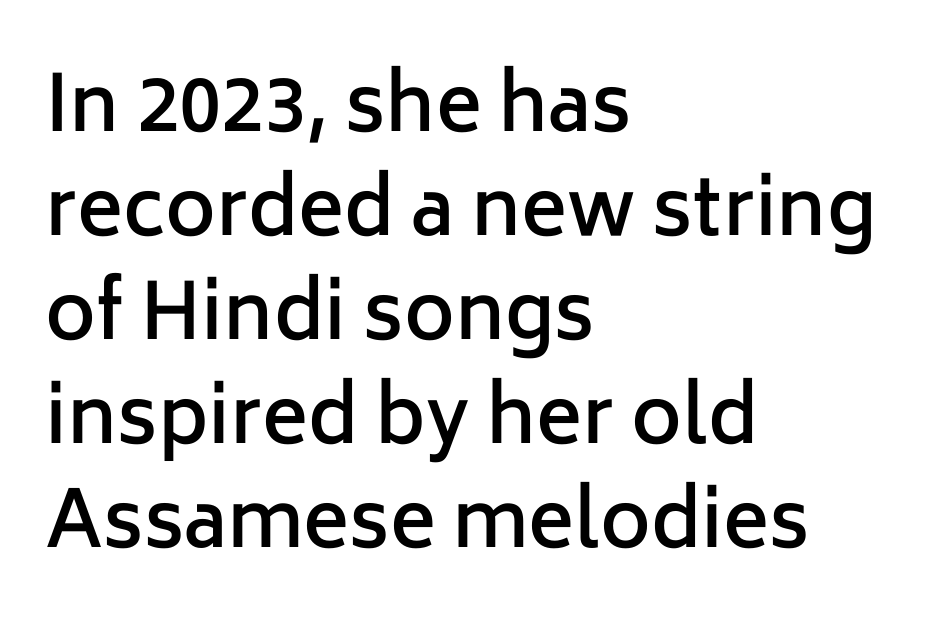
The image shows 77 px semibold sans-serif type, upright; set left-aligned, normal line spacing (1.35x), normal letter spacing, not underlined; low stroke contrast and a medium x-height.
